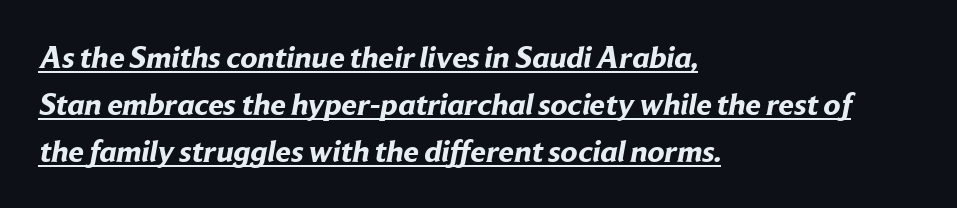
The image shows 31 px bold sans-serif type; set left-aligned, normal line spacing (1.52x), normal letter spacing, underlined; low stroke contrast and a medium x-height.
